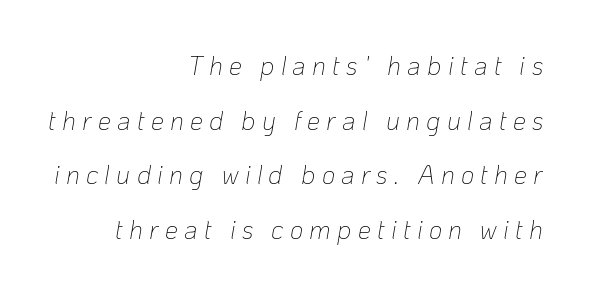
Q: Is the text bold? A: No.
Q: Is the text italic (slanted)? A: Yes, it leans right by about 10 degrees.
Q: Is the text underlined? A: No.
Q: How is the paragraph aligned? A: Right-aligned.
Q: Is the spacing between letters normal or unusually wide? A: Unusually wide.
Q: Is the spacing between lines tight, normal or loose? A: Loose.
